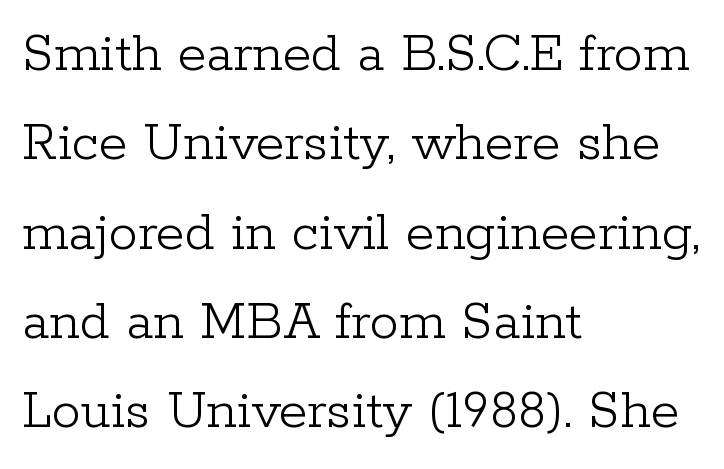
{"serif": "yes", "italic": "no", "bold": "no", "weight": "light", "width": "normal", "stroke_contrast": "low", "x_height": "medium", "monospaced": "no", "underline": "no", "align": "left", "line_spacing": "normal", "line_spacing_ratio": 1.54, "letter_spacing": "normal", "letter_spacing_em": 0.0, "glyph_px": 58}
